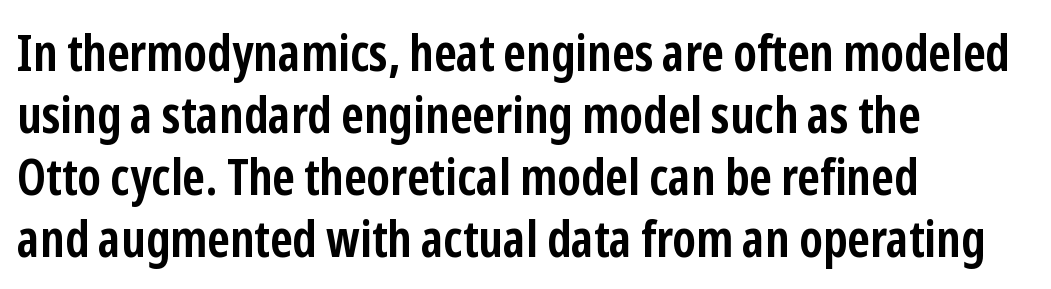
Italic: no, the glyphs are upright roman. Notice how thick the strokes are: this is what a full bold looks like. Observe the ordinary spacing: letters are neighbours, not strangers. I'd call this a sans setting — the letters go barefoot. The space directly below the letters is spotless. Each letter keeps its own natural width here, so spacing adapts to shape.
